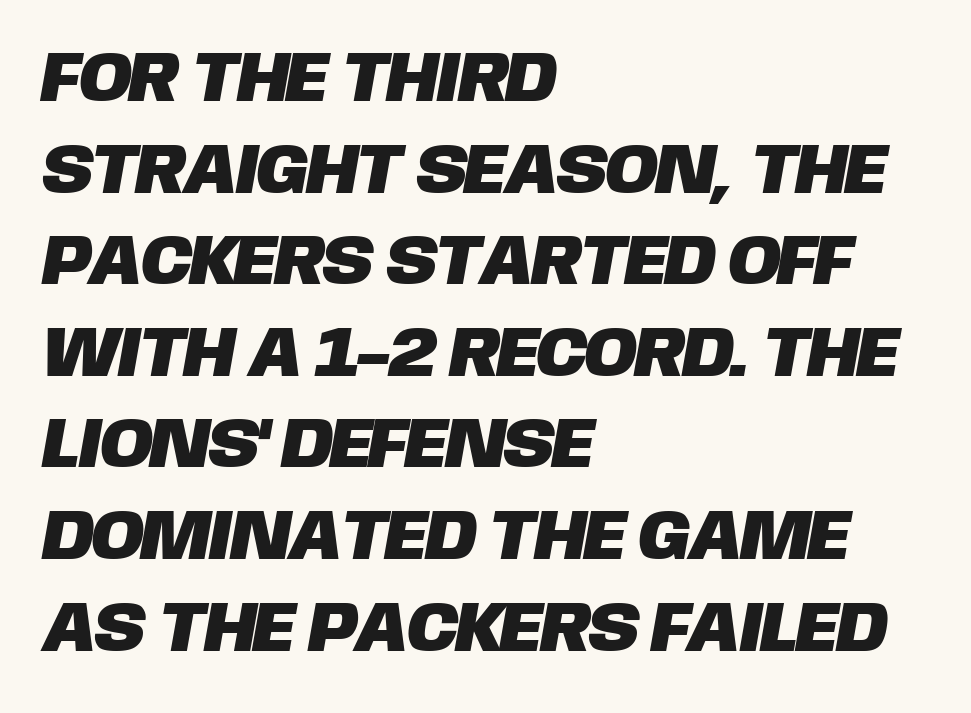
The line texture is even and compact thanks to regular tracking. A student would call this left alignment; a typographer would say flush left, rag right. The face used here is a sans, in the tradition of grotesques and geometrics. Note the varied advance widths — an 'i' is clearly narrower than an 'm'.
